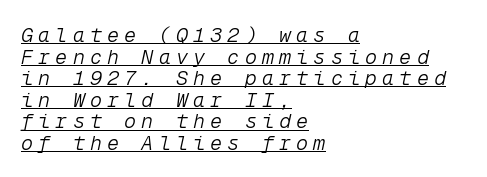
Q: Is the text bold? A: No.
Q: Is the text italic (slanted)? A: Yes, it leans right by about 12 degrees.
Q: Is the text underlined? A: Yes.
Q: How is the paragraph aligned? A: Left-aligned.
Q: Is the spacing between letters normal or unusually wide? A: Unusually wide.
Q: Is the spacing between lines tight, normal or loose? A: Tight.
